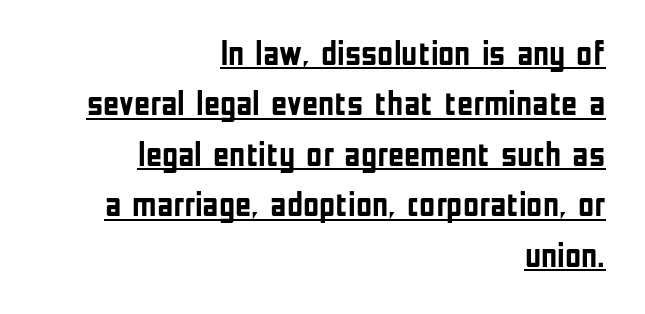
Compared with typical paragraphs, the rows here are spaced about the same. Heavy, bold letterforms. Glance below the letters and you will spot a drawn line. Note the varied advance widths — an 'i' is clearly narrower than an 'm'.
